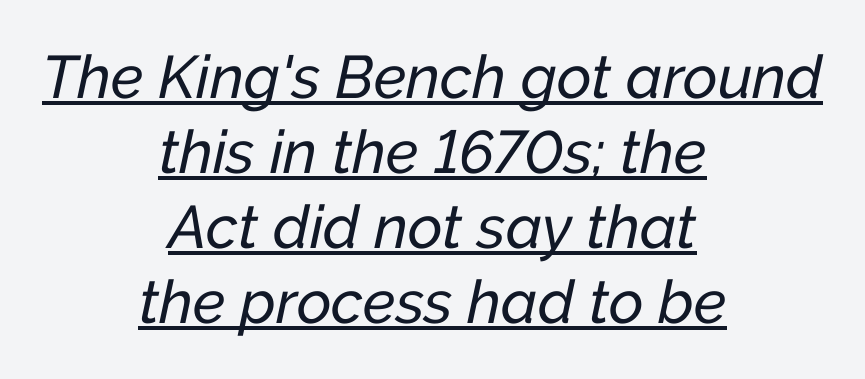
{"italic": "yes", "lean": "right", "slant_degrees": 12, "width": "normal", "stroke_contrast": "low", "x_height": "medium", "monospaced": "no", "underline": "yes", "align": "center", "line_spacing": "normal", "line_spacing_ratio": 1.25, "letter_spacing": "normal", "letter_spacing_em": 0.0, "glyph_px": 60}
